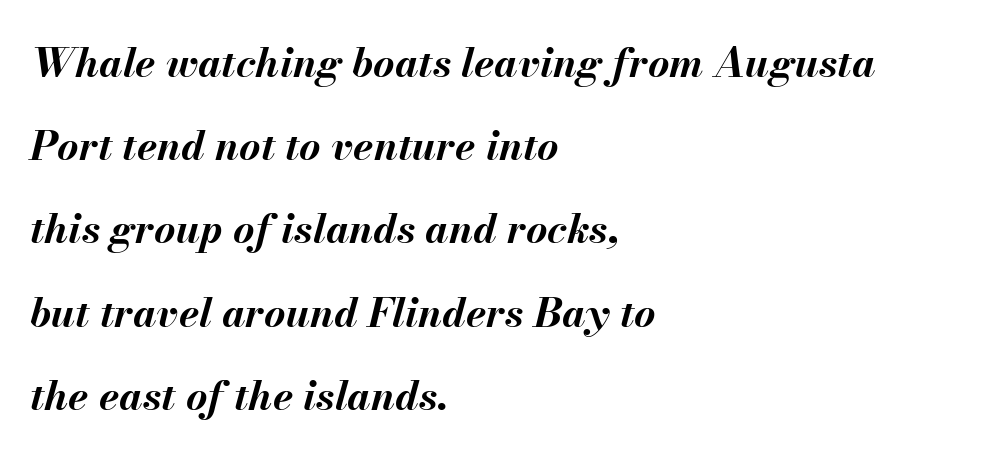
Vertically, the passage feels expansive, rows floating well apart. The string is rendered with underlining switched off. I'd describe the lettering as bold — thick and assertive. Tall strokes in this sample are angled rather than plumb. Each word holds together tightly as a unit, with standard inter-letter gaps. The typesetter chose a ragged-right arrangement here.
